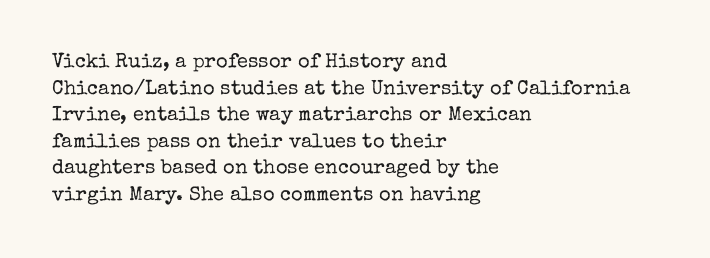
{"italic": "no", "bold": "no", "underline": "no", "align": "left", "line_spacing": "normal", "line_spacing_ratio": 1.33, "letter_spacing": "normal", "letter_spacing_em": 0.0, "glyph_px": 20}
